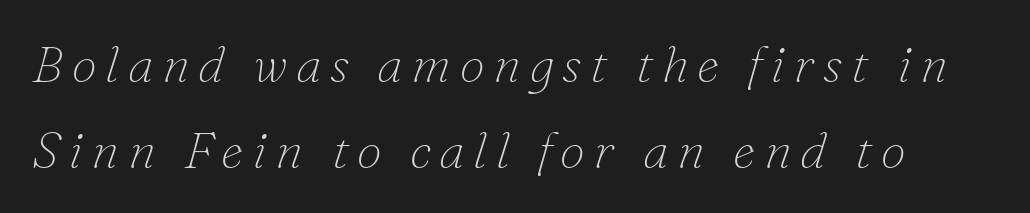
Q: Is the text bold? A: No.
Q: Is the text italic (slanted)? A: Yes, it leans right by about 16 degrees.
Q: Is the typeface a serif or a sans-serif typeface? A: Serif.
Q: Is the text underlined? A: No.
Q: Is the spacing between lines tight, normal or loose? A: Normal.
Q: Width (condensed, normal, or wide)? A: Normal.
Q: Stroke contrast? A: Low.
Q: x-height? A: Small.
Q: Monospaced? A: No.
